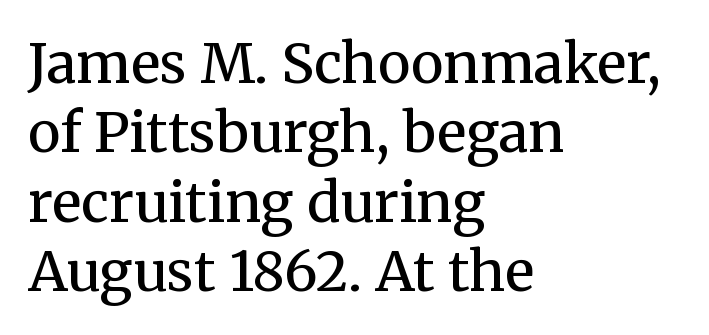
{"serif": "yes", "italic": "no", "bold": "no", "weight": "regular", "width": "normal", "stroke_contrast": "medium", "x_height": "medium", "monospaced": "no", "underline": "no", "align": "left", "line_spacing": "normal", "line_spacing_ratio": 1.26, "letter_spacing": "normal", "letter_spacing_em": 0.0, "glyph_px": 55}
